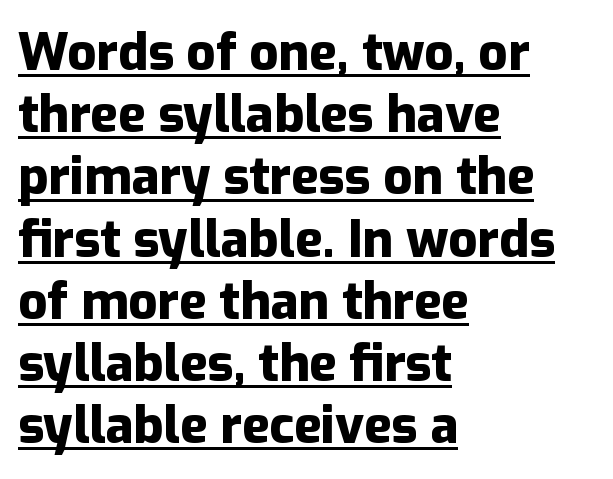
Q: Is the text bold? A: Yes.
Q: Is the text italic (slanted)? A: No, it is upright.
Q: Is the typeface a serif or a sans-serif typeface? A: Sans-serif.
Q: Is the text underlined? A: Yes.
Q: How is the paragraph aligned? A: Left-aligned.
Q: Is the spacing between letters normal or unusually wide? A: Normal.
Q: Width (condensed, normal, or wide)? A: Normal.
Q: Stroke contrast? A: Low.
Q: x-height? A: Medium.
Q: Monospaced? A: No.
